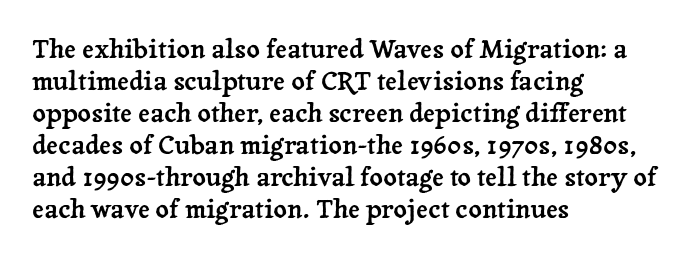
{"italic": "no", "underline": "no", "align": "left", "line_spacing_ratio": 1.23, "letter_spacing": "normal", "letter_spacing_em": 0.0, "glyph_px": 26}
